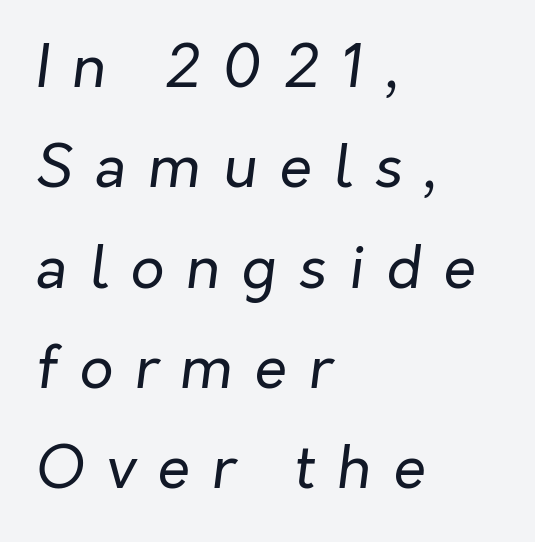
Q: Is the text bold? A: No.
Q: Is the text italic (slanted)? A: Yes, it leans right by about 7 degrees.
Q: Is the text underlined? A: No.
Q: How is the paragraph aligned? A: Left-aligned.
Q: Is the spacing between letters normal or unusually wide? A: Unusually wide.
Q: Is the spacing between lines tight, normal or loose? A: Normal.
Q: Width (condensed, normal, or wide)? A: Normal.
Q: Stroke contrast? A: Low.
Q: x-height? A: Medium.
Q: Monospaced? A: No.
